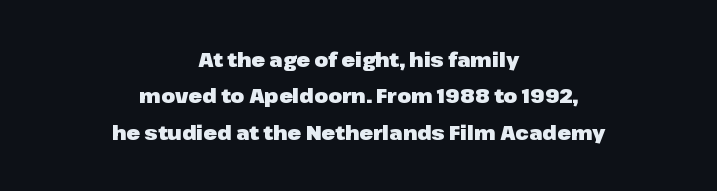
{"italic": "no", "bold": "yes", "underline": "no", "align": "center", "line_spacing_ratio": 1.82, "letter_spacing": "normal", "letter_spacing_em": 0.0, "glyph_px": 20}
